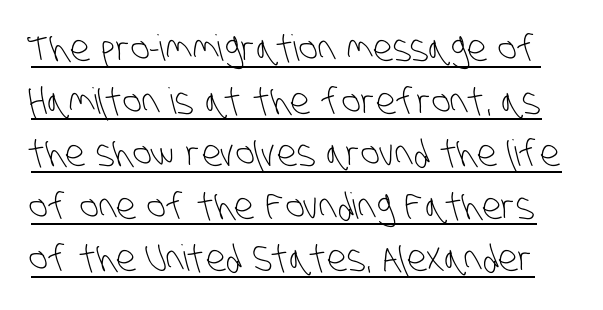
Q: Is the text bold? A: No.
Q: Is the typeface a serif or a sans-serif typeface? A: Sans-serif.
Q: Is the text underlined? A: Yes.
Q: Is the spacing between letters normal or unusually wide? A: Normal.
Q: Is the spacing between lines tight, normal or loose? A: Normal.
Q: Width (condensed, normal, or wide)? A: Condensed.
Q: Stroke contrast? A: Low.
Q: x-height? A: Large.
Q: Monospaced? A: No.
